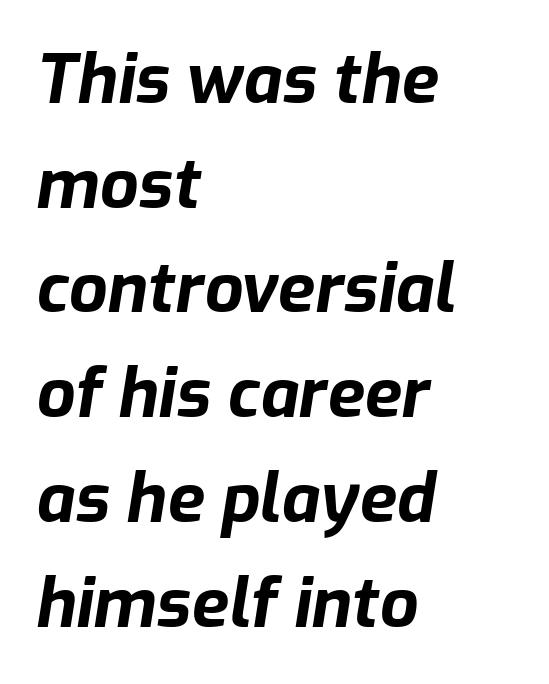
{"italic": "yes", "lean": "right", "slant_degrees": 9, "bold": "yes", "weight": "bold", "width": "normal", "stroke_contrast": "low", "x_height": "medium", "monospaced": "no", "underline": "no", "align": "left", "line_spacing": "normal", "line_spacing_ratio": 1.54, "letter_spacing": "normal", "letter_spacing_em": 0.0, "glyph_px": 68}
